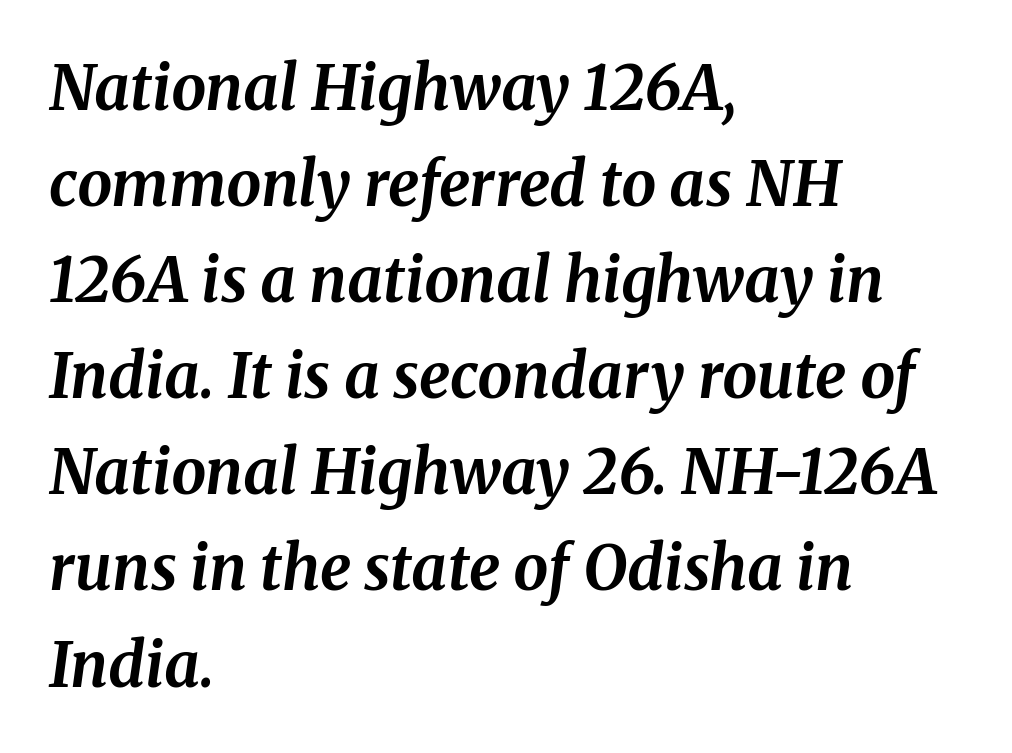
The image shows 62 px bold serif type, italic (leaning right); set left-aligned, normal line spacing (1.55x), normal letter spacing, not underlined; medium stroke contrast and a medium x-height.
